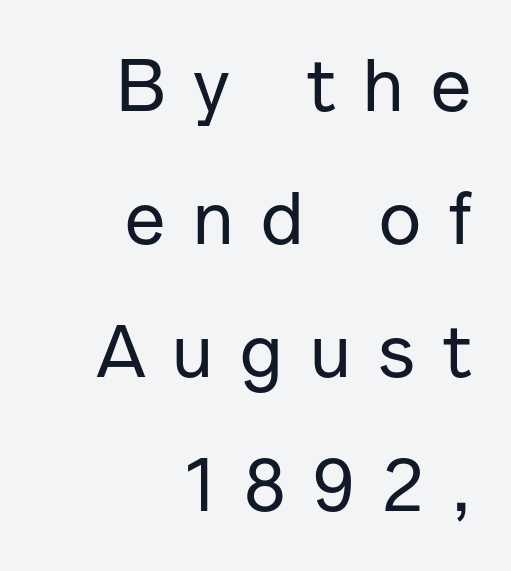
The image shows 74 px sans-serif type, upright; set right-aligned, line spacing 1.8x, unusually wide letter spacing (+0.37 em), not underlined; low stroke contrast and a medium x-height.
